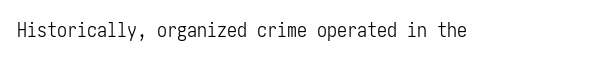
{"italic": "no", "bold": "no", "underline": "no", "letter_spacing": "normal", "letter_spacing_em": 0.0, "glyph_px": 20}
